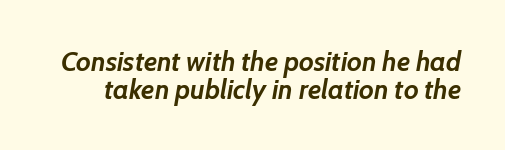
The image shows 27 px bold type, italic (leaning right); set tight line spacing (1.02x), normal letter spacing, not underlined.
